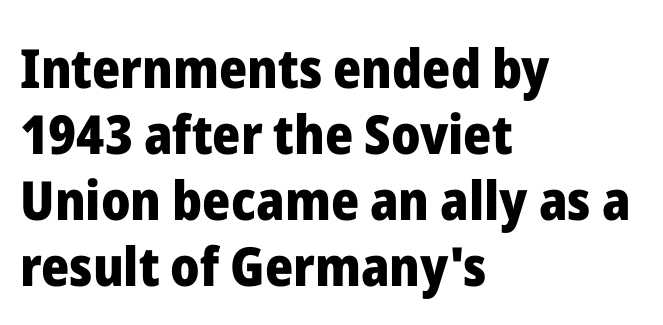
In terms of letterspacing, this is plain default setting. A typesetter would call this proportional, since set widths differ per character. These words are printed bold, with thick strokes throughout. The face used here is a sans, in the tradition of grotesques and geometrics. In CSS terms this would be text-align: left. Style check: upright.
